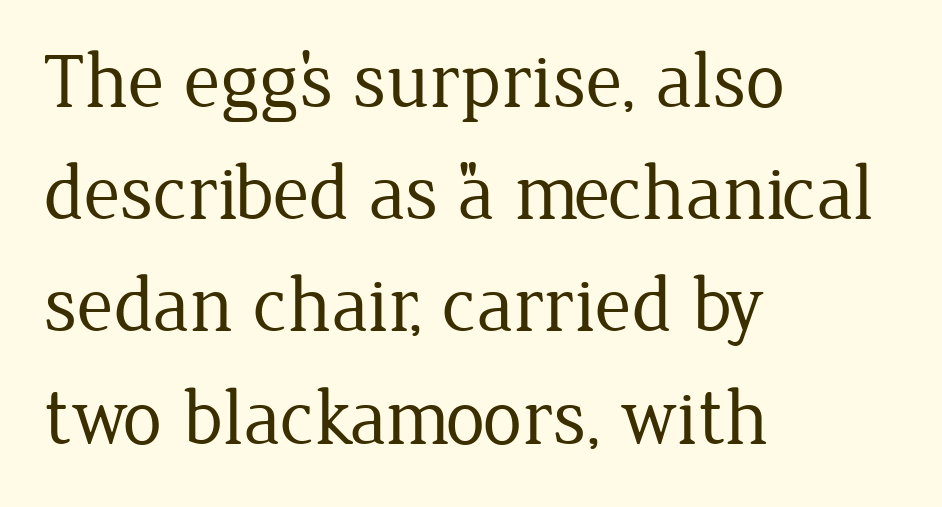
{"serif": "yes", "italic": "no", "bold": "no", "weight": "regular", "width": "normal", "stroke_contrast": "low", "x_height": "medium", "monospaced": "no", "underline": "no", "align": "left", "line_spacing": "normal", "line_spacing_ratio": 1.42, "letter_spacing": "normal", "letter_spacing_em": 0.0, "glyph_px": 79}
